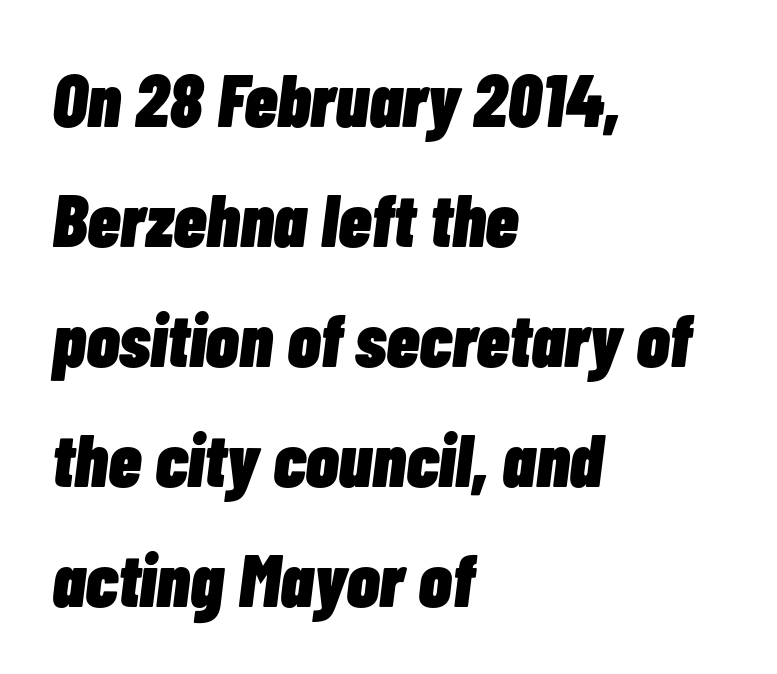
{"italic": "yes", "lean": "right", "slant_degrees": 7, "bold": "yes", "weight": "heavy", "width": "condensed", "stroke_contrast": "low", "x_height": "medium", "monospaced": "no", "underline": "no", "align": "left", "line_spacing": "normal", "line_spacing_ratio": 1.6, "letter_spacing": "normal", "letter_spacing_em": 0.0, "glyph_px": 75}
